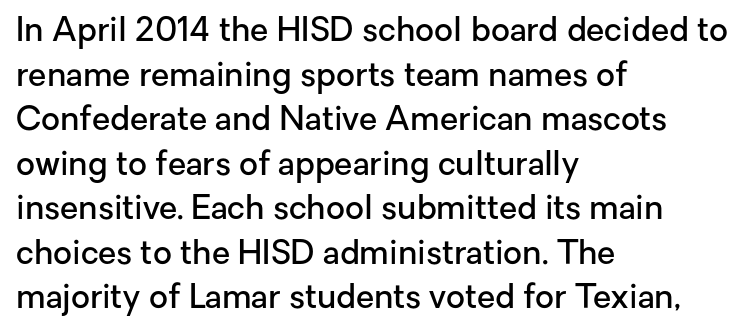
{"serif": "no", "italic": "no", "bold": "semi", "weight": "semibold", "width": "normal", "stroke_contrast": "low", "x_height": "medium", "monospaced": "no", "underline": "no", "align": "left", "line_spacing": "normal", "line_spacing_ratio": 1.35, "letter_spacing": "normal", "letter_spacing_em": 0.0, "glyph_px": 33}
